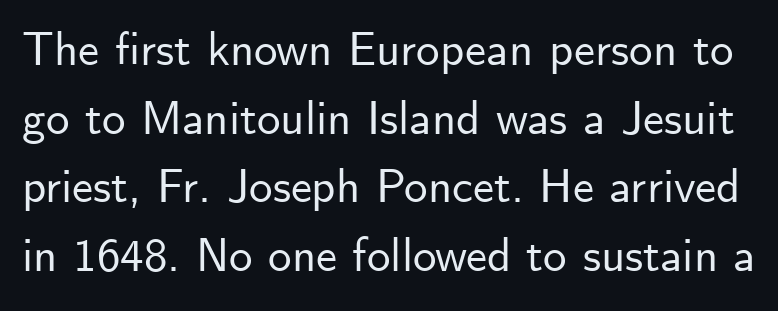
{"serif": "no", "italic": "no", "width": "normal", "stroke_contrast": "low", "x_height": "small", "monospaced": "no", "underline": "no", "line_spacing": "normal", "line_spacing_ratio": 1.46, "letter_spacing": "normal", "letter_spacing_em": 0.0, "glyph_px": 47}
